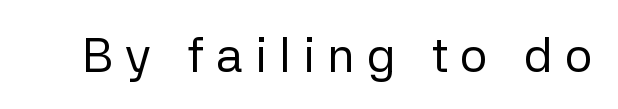
Q: Is the text bold? A: No.
Q: Is the text italic (slanted)? A: No, it is upright.
Q: Is the typeface a serif or a sans-serif typeface? A: Sans-serif.
Q: Is the text underlined? A: No.
Q: Is the spacing between letters normal or unusually wide? A: Unusually wide.
Q: Width (condensed, normal, or wide)? A: Normal.
Q: Stroke contrast? A: Low.
Q: x-height? A: Medium.
Q: Monospaced? A: No.
